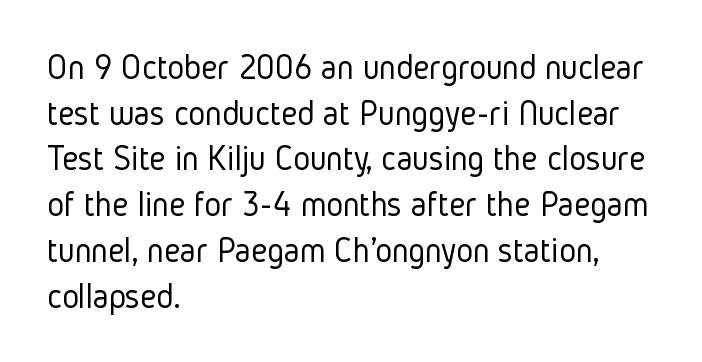
{"serif": "no", "italic": "no", "bold": "no", "weight": "light", "width": "condensed", "stroke_contrast": "low", "x_height": "medium", "monospaced": "no", "underline": "no", "align": "left", "line_spacing": "normal", "line_spacing_ratio": 1.27, "letter_spacing": "normal", "letter_spacing_em": 0.0, "glyph_px": 36}
